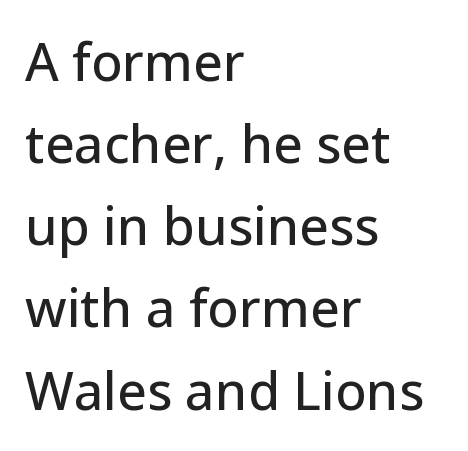
{"serif": "no", "italic": "no", "width": "normal", "stroke_contrast": "low", "x_height": "medium", "monospaced": "no", "underline": "no", "align": "left", "line_spacing": "normal", "line_spacing_ratio": 1.58, "letter_spacing": "normal", "letter_spacing_em": 0.0, "glyph_px": 52}
